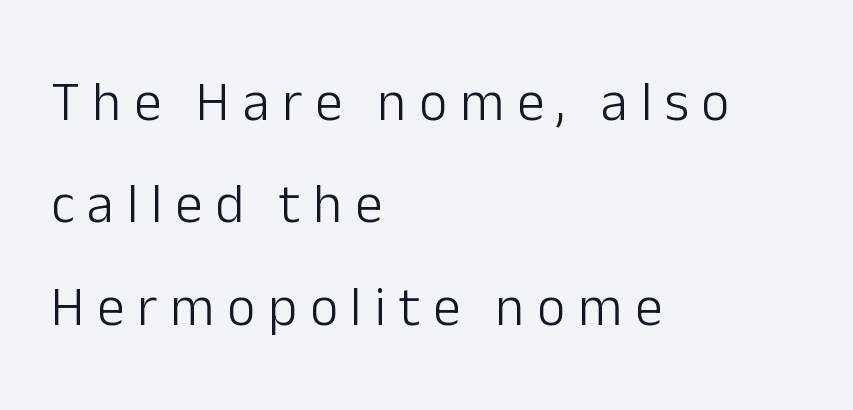
The image shows 55 px light sans-serif type, upright; set left-aligned, line spacing 1.86x, unusually wide letter spacing (+0.23 em), not underlined; low stroke contrast and a medium x-height.
